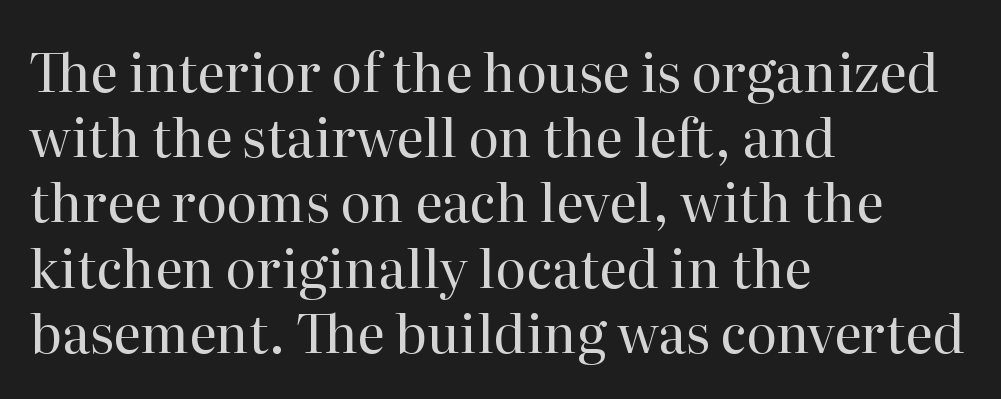
{"serif": "yes", "italic": "no", "bold": "no", "weight": "regular", "width": "normal", "stroke_contrast": "high", "x_height": "medium", "monospaced": "no", "underline": "no", "align": "left", "line_spacing_ratio": 1.23, "letter_spacing": "normal", "letter_spacing_em": 0.0, "glyph_px": 53}
